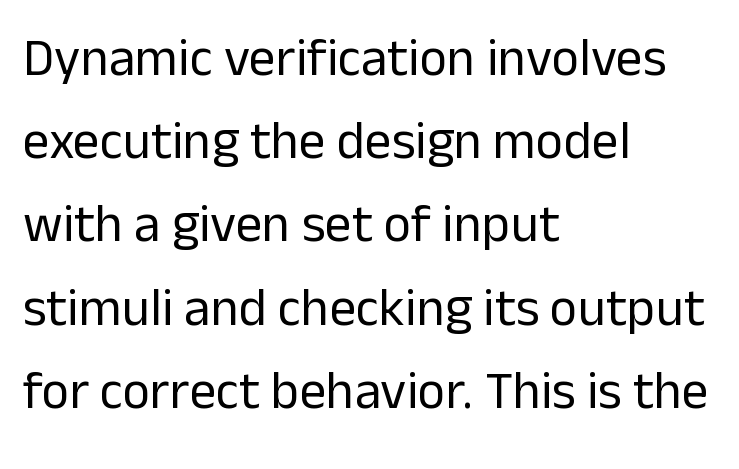
The image shows 53 px regular-weight sans-serif type, upright; set left-aligned, normal line spacing (1.57x), normal letter spacing, not underlined; low stroke contrast and a medium x-height.
